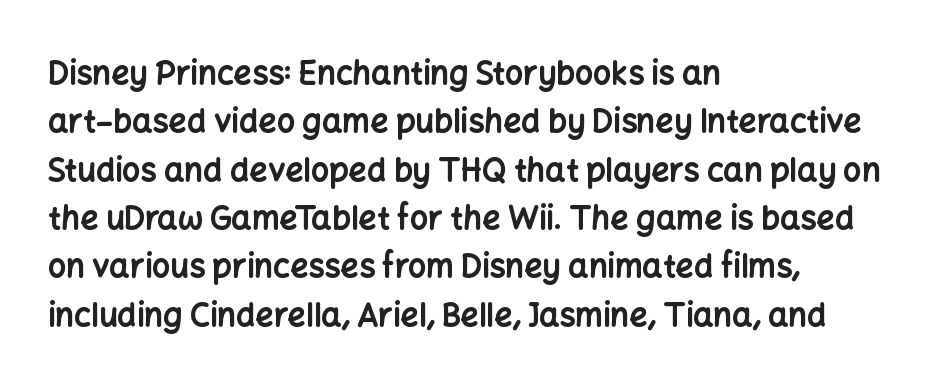
{"serif": "no", "italic": "no", "bold": "yes", "weight": "bold", "width": "normal", "stroke_contrast": "low", "x_height": "medium", "monospaced": "no", "underline": "no", "align": "left", "line_spacing": "normal", "line_spacing_ratio": 1.51, "letter_spacing": "normal", "letter_spacing_em": 0.0, "glyph_px": 32}
